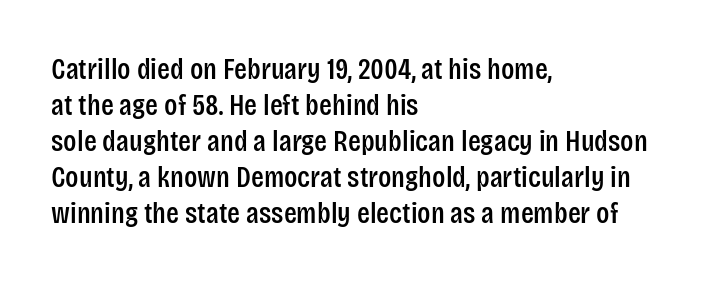
Q: Is the text italic (slanted)? A: No, it is upright.
Q: Is the typeface a serif or a sans-serif typeface? A: Sans-serif.
Q: Is the text underlined? A: No.
Q: How is the paragraph aligned? A: Left-aligned.
Q: Is the spacing between letters normal or unusually wide? A: Normal.
Q: Width (condensed, normal, or wide)? A: Condensed.
Q: Stroke contrast? A: Low.
Q: x-height? A: Large.
Q: Monospaced? A: No.
